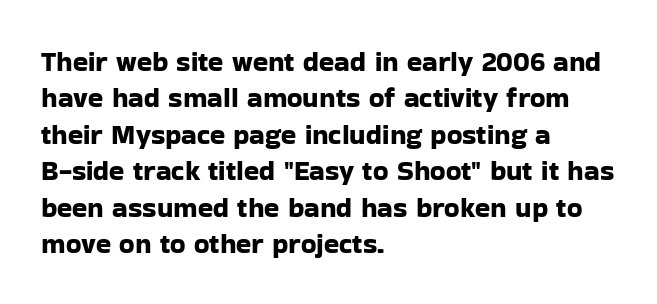
The image shows 28 px sans-serif type, upright; set left-aligned, normal line spacing (1.3x), normal letter spacing, not underlined; low stroke contrast and a medium x-height.
